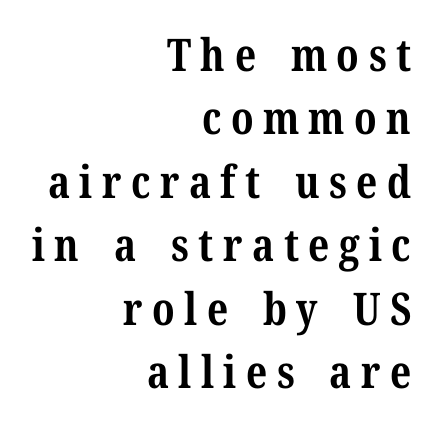
Q: Is the text bold? A: Yes.
Q: Is the text italic (slanted)? A: No, it is upright.
Q: Is the typeface a serif or a sans-serif typeface? A: Serif.
Q: Is the text underlined? A: No.
Q: How is the paragraph aligned? A: Right-aligned.
Q: Is the spacing between letters normal or unusually wide? A: Unusually wide.
Q: Is the spacing between lines tight, normal or loose? A: Normal.
Q: Width (condensed, normal, or wide)? A: Normal.
Q: Stroke contrast? A: Medium.
Q: x-height? A: Medium.
Q: Monospaced? A: No.
